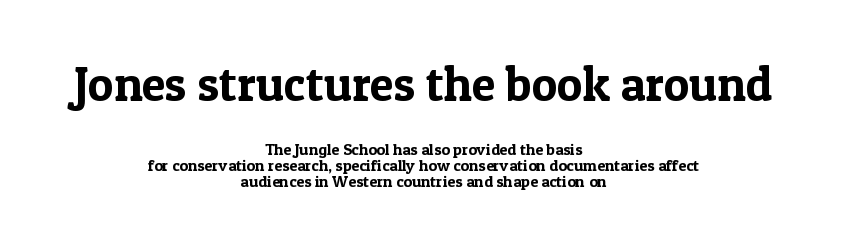
{"serif": "yes", "italic": "no", "width": "normal", "x_height": "medium", "monospaced": "no", "underline": "no", "align": "center", "line_spacing": "tight", "line_spacing_ratio": 0.98, "letter_spacing": "normal", "letter_spacing_em": 0.0, "larger_block": "first", "size_ratio": 3.0, "glyph_px": 48}
